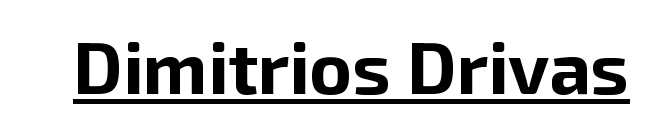
{"serif": "no", "italic": "no", "bold": "yes", "weight": "bold", "width": "normal", "stroke_contrast": "low", "x_height": "medium", "monospaced": "no", "underline": "yes", "letter_spacing": "normal", "letter_spacing_em": 0.0, "glyph_px": 73}
